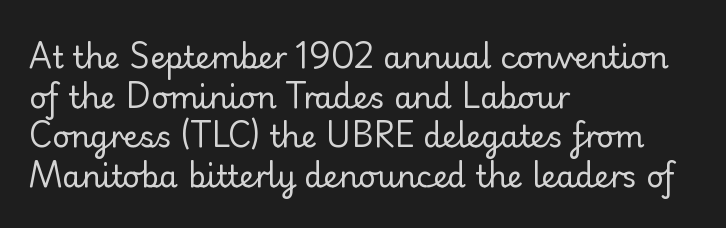
{"serif": "yes", "italic": "no", "bold": "no", "weight": "regular", "width": "normal", "stroke_contrast": "low", "x_height": "small", "monospaced": "no", "underline": "no", "align": "left", "line_spacing": "normal", "line_spacing_ratio": 1.32, "letter_spacing": "normal", "letter_spacing_em": 0.0, "glyph_px": 30}
